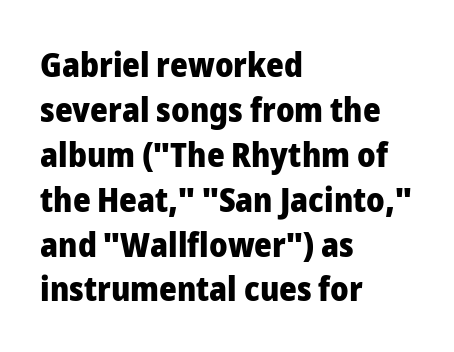
The image shows 34 px heavy sans-serif type, upright; set left-aligned, normal line spacing (1.32x), normal letter spacing, not underlined; low stroke contrast and a medium x-height.
